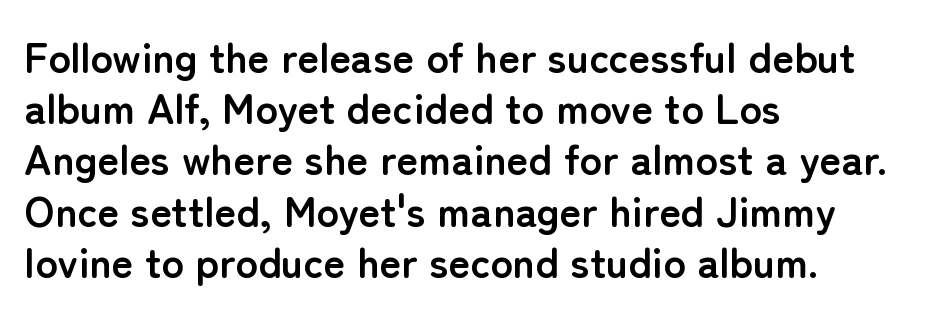
Q: Is the text bold? A: Yes.
Q: Is the text italic (slanted)? A: No, it is upright.
Q: Is the typeface a serif or a sans-serif typeface? A: Sans-serif.
Q: Is the text underlined? A: No.
Q: How is the paragraph aligned? A: Left-aligned.
Q: Is the spacing between letters normal or unusually wide? A: Normal.
Q: Width (condensed, normal, or wide)? A: Normal.
Q: Stroke contrast? A: Low.
Q: x-height? A: Medium.
Q: Monospaced? A: No.
